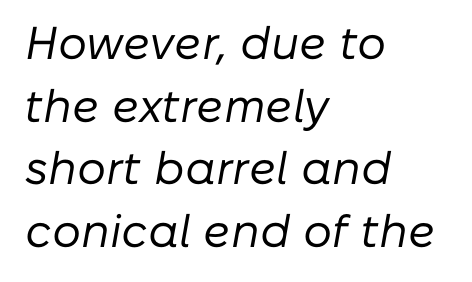
Horizontal alignment here is leftward, the default for most running prose. The characters are drawn with everyday or finer stroke widths. Interline gaps are of average width in this sample. Type without underlining.
